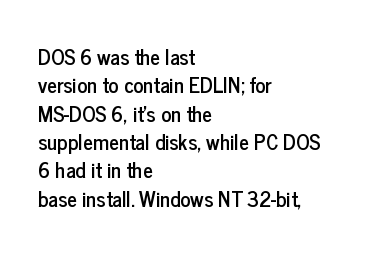
The image shows 21 px text type, upright; set left-aligned, normal line spacing (1.35x), normal letter spacing, not underlined.
